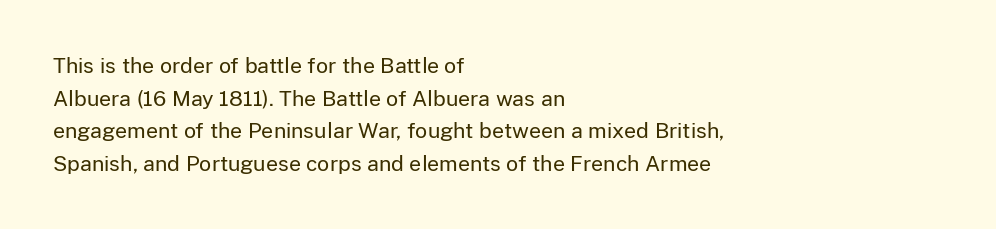
{"italic": "no", "bold": "no", "underline": "no", "align": "left", "line_spacing": "normal", "line_spacing_ratio": 1.55, "letter_spacing": "normal", "letter_spacing_em": 0.0, "glyph_px": 21}
